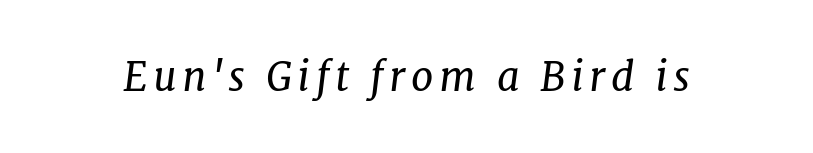
These lines are rendered in a variable-pitch font. A light-to-regular cut is what we see here. What kind of face is this? One with serifs. The axis of the letterforms is tilted away from vertical. Just letters on the line, the space beneath them empty.
